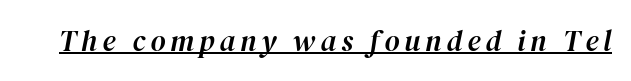
{"italic": "yes", "lean": "right", "slant_degrees": 12, "width": "normal", "stroke_contrast": "high", "x_height": "medium", "monospaced": "no", "underline": "yes", "glyph_px": 29}
